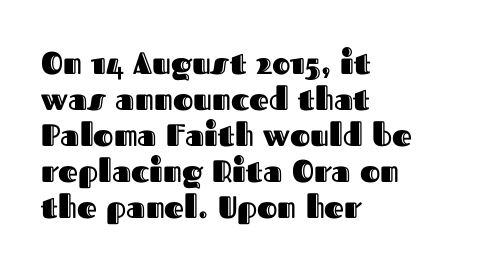
Every row of glyphs begins at an identical x-position on the left. Between one letter and the next there's only the usual sliver of space. The rendering uses natural spacing where letterforms have individual widths. The specimen reads as upright at a glance.
